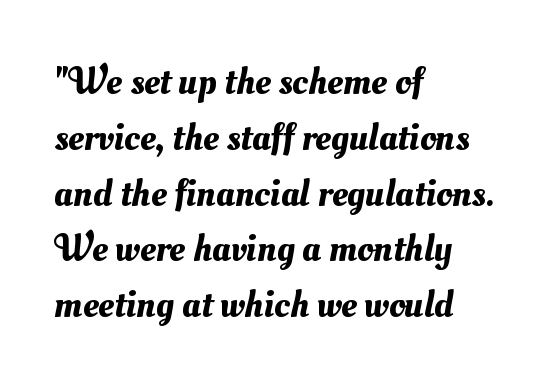
{"width": "normal", "stroke_contrast": "medium", "x_height": "small", "monospaced": "no", "underline": "no", "align": "left", "line_spacing": "normal", "line_spacing_ratio": 1.43, "letter_spacing": "normal", "letter_spacing_em": 0.0, "glyph_px": 39}
